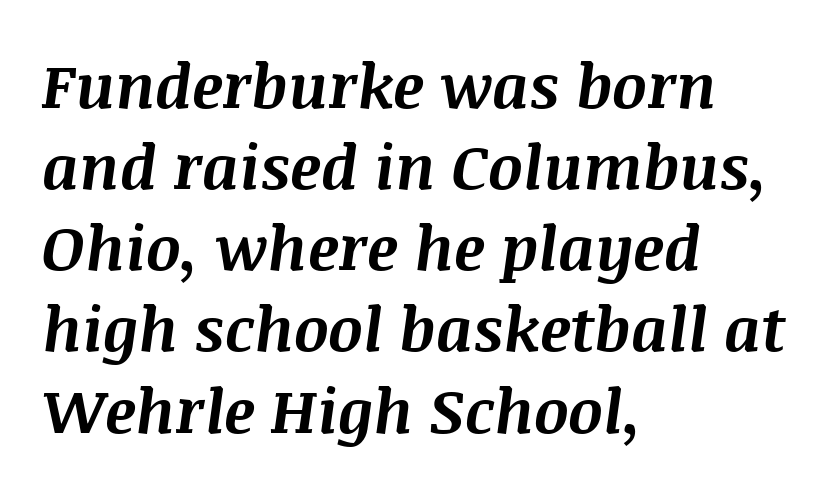
The font's italic variant was chosen for this text. Proportional: the letters do not fall into vertical columns. Reading down the column, the eye jumps a familiar distance to each next line. The area under the type is left untouched. The line texture is even and compact thanks to regular tracking. The passage shown is emphatically bold.
